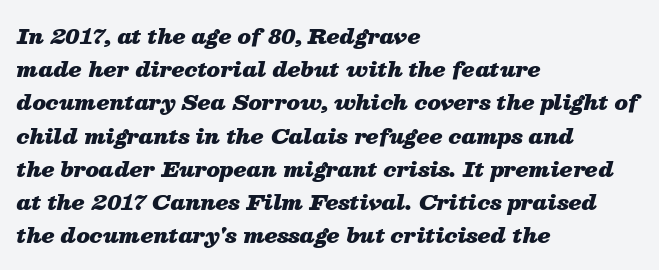
{"italic": "yes", "lean": "right", "slant_degrees": 13, "bold": "yes", "underline": "no", "align": "left", "line_spacing": "normal", "line_spacing_ratio": 1.58, "letter_spacing": "normal", "letter_spacing_em": 0.0, "glyph_px": 21}
